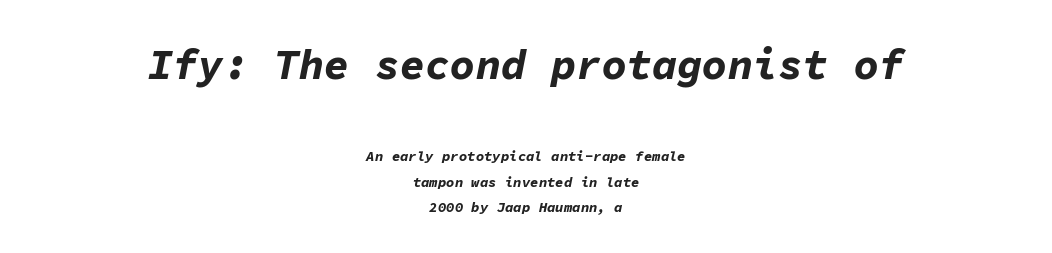
Q: Is the text bold? A: Yes.
Q: Is the text italic (slanted)? A: Yes, it leans right by about 11 degrees.
Q: Is the text underlined? A: No.
Q: How is the paragraph aligned? A: Centered.
Q: Is the spacing between letters normal or unusually wide? A: Normal.
Q: Which block of text is set in a larger size, the first (top) or the second (bottom)? A: The first (top) one.
Q: Width (condensed, normal, or wide)? A: Normal.
Q: Stroke contrast? A: Low.
Q: x-height? A: Medium.
Q: Monospaced? A: Yes.
